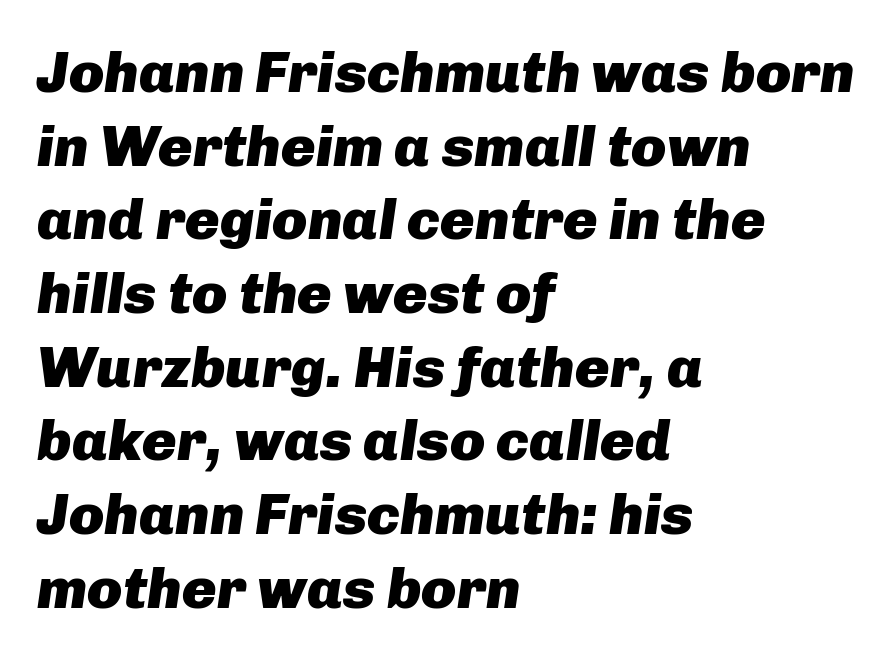
Q: Is the text bold? A: Yes.
Q: Is the text italic (slanted)? A: Yes, it leans right by about 8 degrees.
Q: Is the text underlined? A: No.
Q: How is the paragraph aligned? A: Left-aligned.
Q: Is the spacing between letters normal or unusually wide? A: Normal.
Q: Is the spacing between lines tight, normal or loose? A: Normal.
Q: Width (condensed, normal, or wide)? A: Normal.
Q: Stroke contrast? A: Low.
Q: x-height? A: Medium.
Q: Monospaced? A: No.
